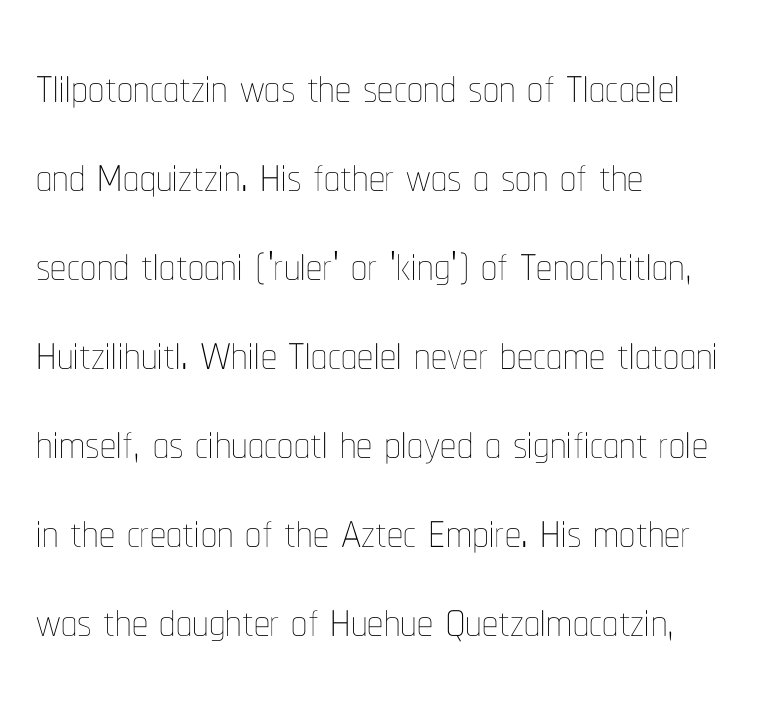
{"italic": "no", "bold": "no", "weight": "thin", "width": "condensed", "stroke_contrast": "low", "x_height": "medium", "monospaced": "no", "underline": "no", "align": "left", "line_spacing": "normal", "line_spacing_ratio": 1.39, "letter_spacing": "normal", "letter_spacing_em": 0.0, "glyph_px": 64}
